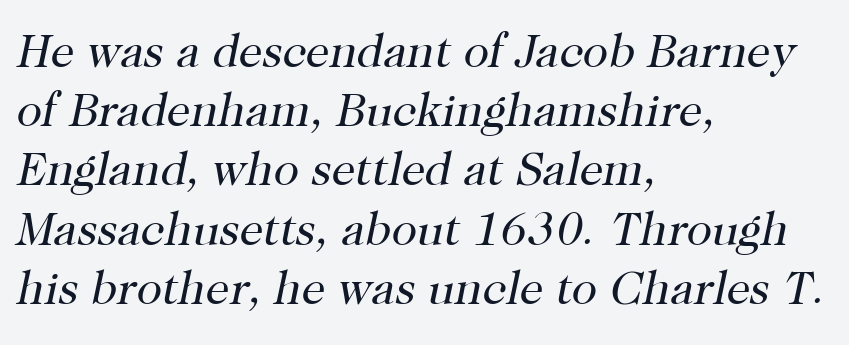
The image shows 47 px regular-weight serif type, italic (leaning right); set left-aligned, normal line spacing (1.26x), normal letter spacing, not underlined; high stroke contrast and a medium x-height.
